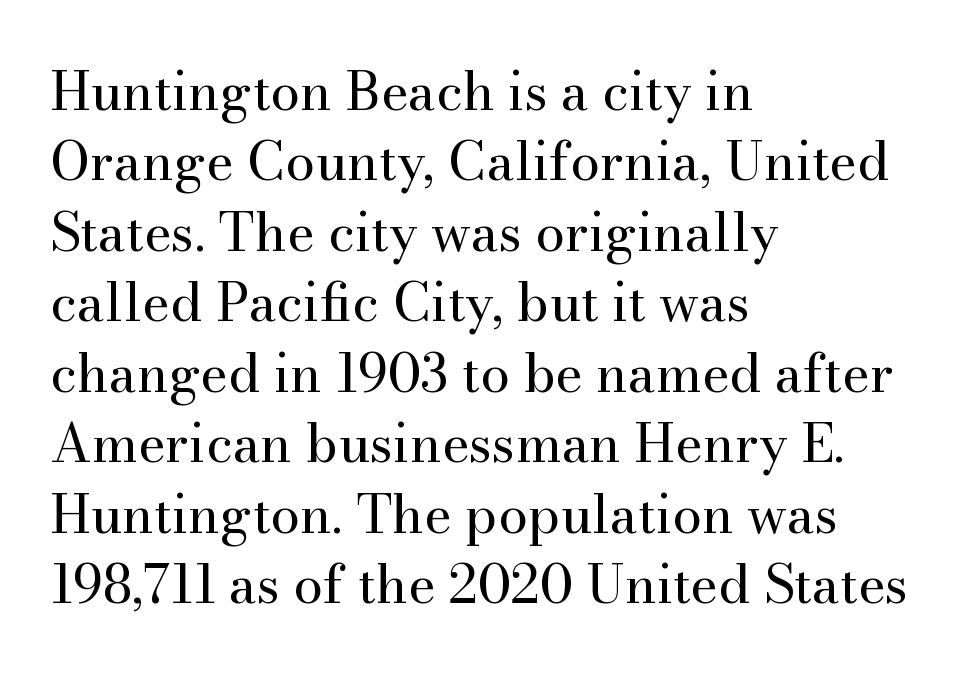
The characters are drawn with everyday or finer stroke widths. Upright lettering throughout. The gaps between neighbouring characters are ordinary and unremarkable. The paragraph has a hard left edge and a soft right edge. Compared with typical paragraphs, the rows here are spaced about the same.
